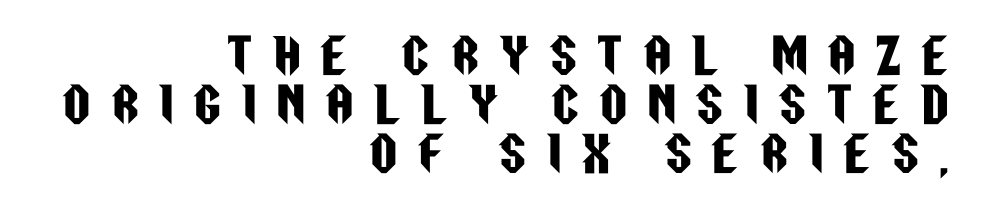
Q: Is the text italic (slanted)? A: No, it is upright.
Q: Is the typeface a serif or a sans-serif typeface? A: Sans-serif.
Q: Is the text underlined? A: No.
Q: How is the paragraph aligned? A: Right-aligned.
Q: Is the spacing between letters normal or unusually wide? A: Unusually wide.
Q: Is the spacing between lines tight, normal or loose? A: Tight.
Q: Width (condensed, normal, or wide)? A: Condensed.
Q: Stroke contrast? A: Low.
Q: x-height? A: Large.
Q: Monospaced? A: No.
